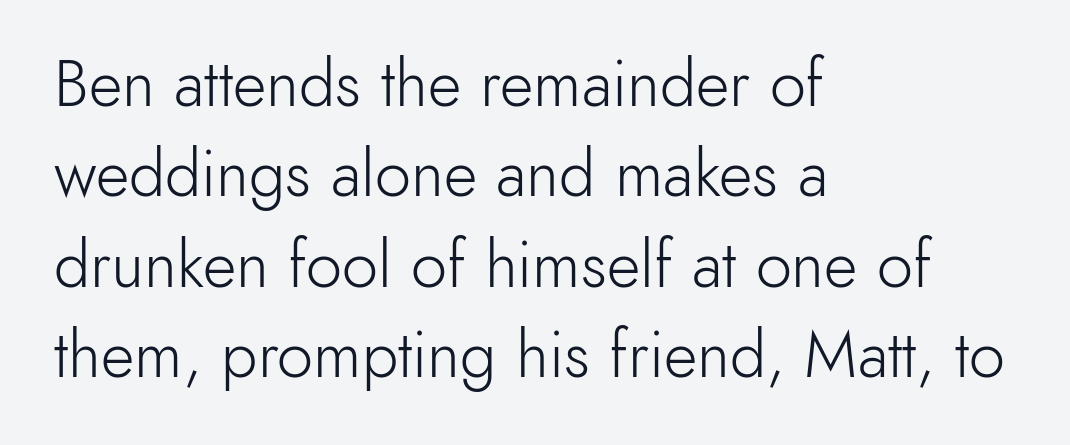
Q: Is the text bold? A: No.
Q: Is the text italic (slanted)? A: No, it is upright.
Q: Is the typeface a serif or a sans-serif typeface? A: Sans-serif.
Q: Is the text underlined? A: No.
Q: How is the paragraph aligned? A: Left-aligned.
Q: Is the spacing between letters normal or unusually wide? A: Normal.
Q: Is the spacing between lines tight, normal or loose? A: Normal.
Q: Width (condensed, normal, or wide)? A: Normal.
Q: x-height? A: Small.
Q: Monospaced? A: No.
